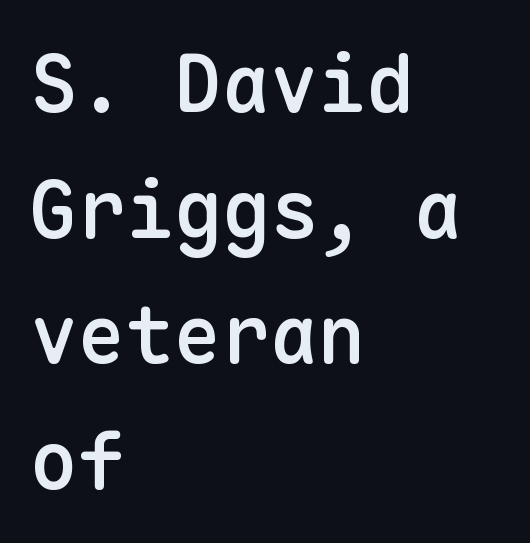
{"serif": "no", "italic": "no", "bold": "semi", "weight": "semibold", "width": "normal", "stroke_contrast": "low", "x_height": "medium", "monospaced": "yes", "underline": "no", "align": "left", "line_spacing": "normal", "line_spacing_ratio": 1.57, "letter_spacing": "normal", "letter_spacing_em": 0.0, "glyph_px": 80}
